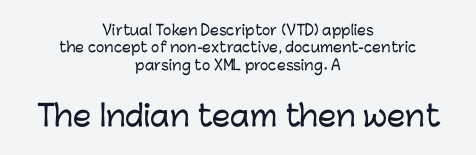
The image shows 29 px sans-serif type, upright; set centered, normal line spacing (1.25x), normal letter spacing, not underlined; the second (bottom) block is 2.07x larger; low stroke contrast and a medium x-height.
